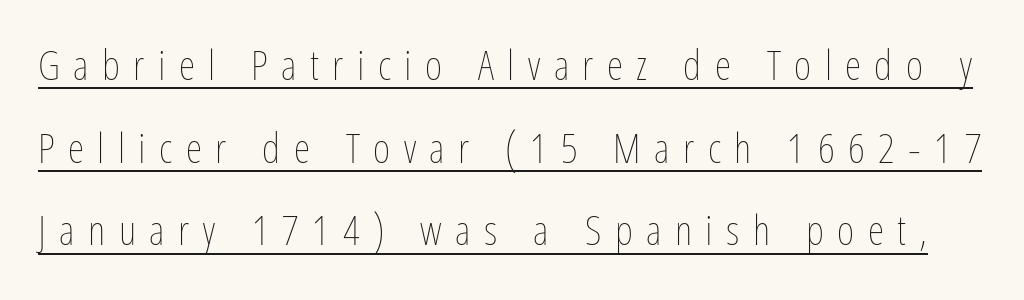
The strokes carry an ordinary text weight at most. The specimen includes a rule beneath the text block's lines. Varying glyph widths throughout — classic text-font behaviour. The letters stand upright; this is a roman face. The space between consecutive lines is lavish. Is the letter spacing exaggerated? Yes — the characters are pushed far apart.
